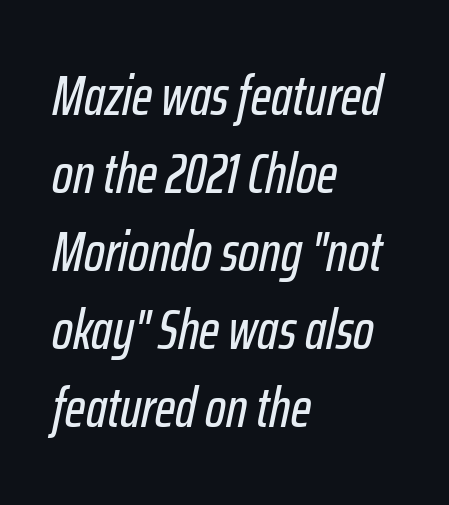
{"italic": "yes", "lean": "right", "slant_degrees": 12, "width": "condensed", "stroke_contrast": "low", "x_height": "medium", "monospaced": "no", "underline": "no", "align": "left", "line_spacing": "normal", "line_spacing_ratio": 1.42, "letter_spacing": "normal", "letter_spacing_em": 0.0, "glyph_px": 55}
